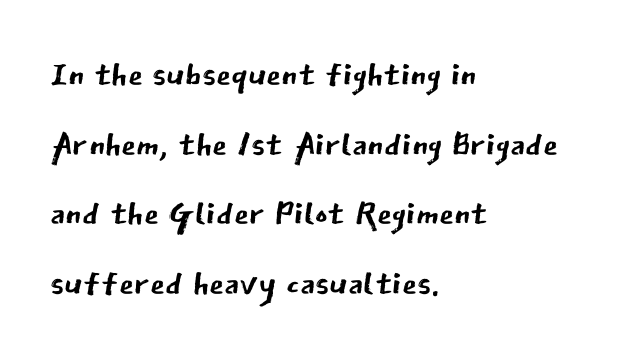
Glyph-to-glyph distance matches everyday printed text. The rendering anchors every line to the left-hand side. Font category for this specimen: sans-serif. Line spacing here is normal. Glance below the letters and you will spot only blank space.
